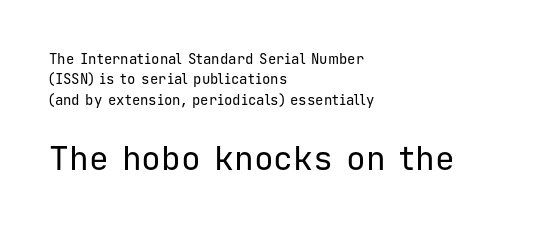
The image shows 33 px regular-weight sans-serif type, upright, monospaced; set left-aligned, normal line spacing (1.45x), normal letter spacing, not underlined; the second (bottom) block is 2.36x larger; low stroke contrast and a medium x-height.
